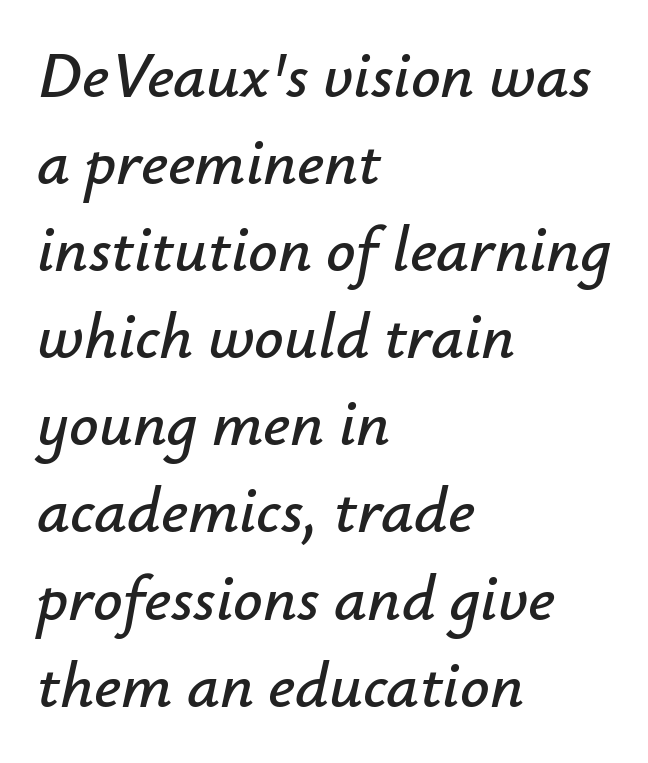
The compositor pushed each line to the left boundary. Each row of text sits above clean, open space. Successive baselines arrive at the customary interval. Does extra space separate the letters? No, they use regular spacing. This sample uses an oblique cut, with every glyph tilted off the vertical.
